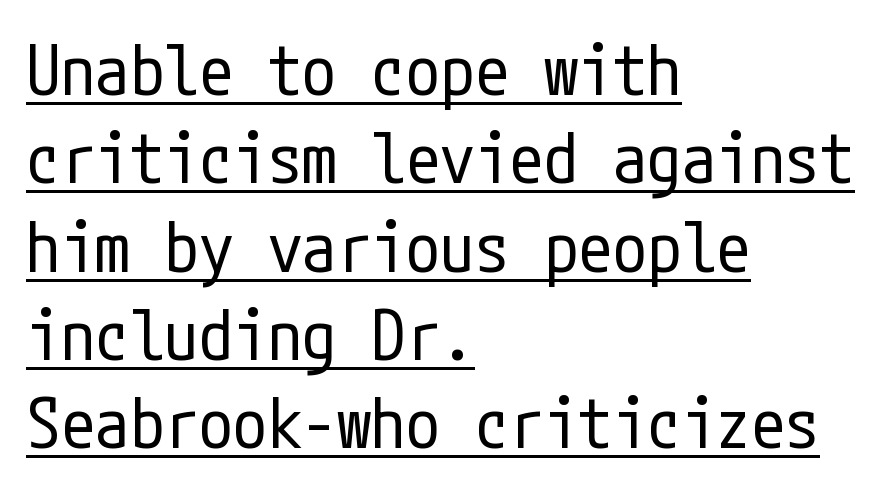
{"serif": "no", "italic": "no", "bold": "no", "weight": "regular", "width": "condensed", "stroke_contrast": "low", "x_height": "medium", "underline": "yes", "align": "left", "line_spacing": "normal", "line_spacing_ratio": 1.28, "letter_spacing": "normal", "letter_spacing_em": 0.0, "glyph_px": 69}
